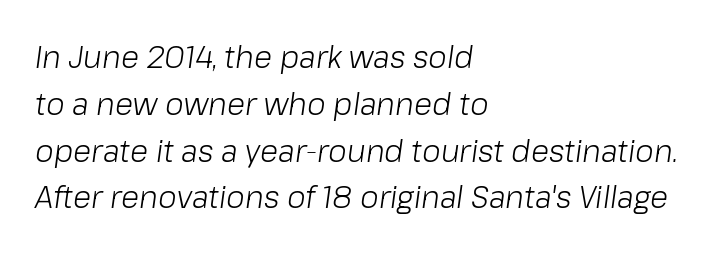
Notice how the passage keeps a crisp vertical edge on the left only. In terms of posture, this sample is oblique. The baseline area is clear. The letters look calm and open, with moderate or lighter stems. The leading is moderate, giving the passage an even texture.
